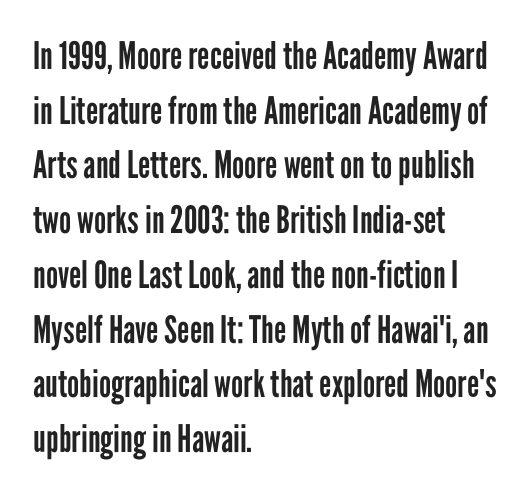
Q: Is the text bold? A: No.
Q: Is the text italic (slanted)? A: No, it is upright.
Q: Is the typeface a serif or a sans-serif typeface? A: Sans-serif.
Q: Is the text underlined? A: No.
Q: How is the paragraph aligned? A: Left-aligned.
Q: Is the spacing between letters normal or unusually wide? A: Normal.
Q: Is the spacing between lines tight, normal or loose? A: Normal.
Q: Width (condensed, normal, or wide)? A: Condensed.
Q: Stroke contrast? A: Low.
Q: x-height? A: Medium.
Q: Monospaced? A: No.
